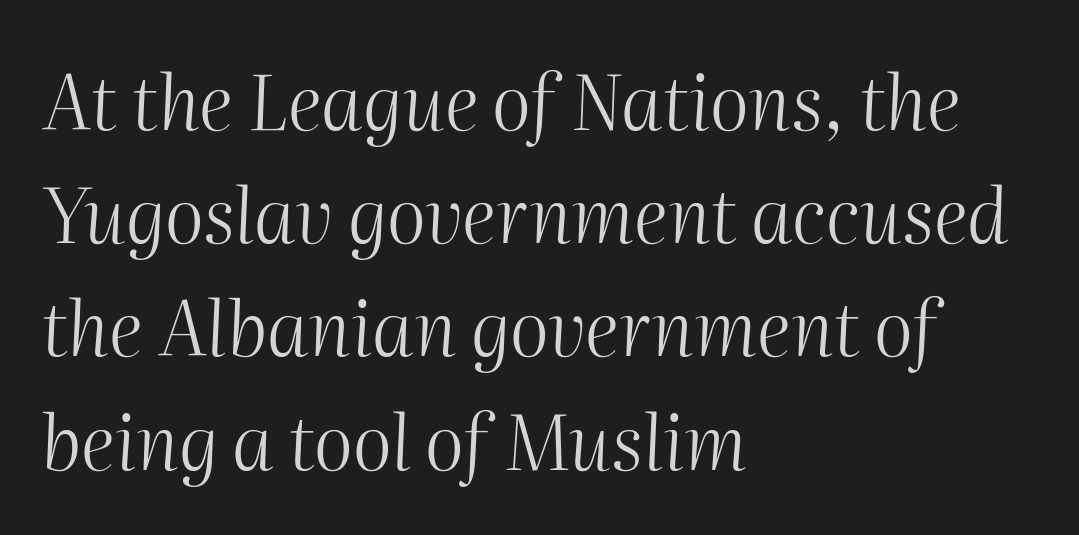
Q: Is the text bold? A: No.
Q: Is the text italic (slanted)? A: Yes, it leans right by about 2 degrees.
Q: Is the text underlined? A: No.
Q: How is the paragraph aligned? A: Left-aligned.
Q: Is the spacing between letters normal or unusually wide? A: Normal.
Q: Is the spacing between lines tight, normal or loose? A: Normal.
Q: Width (condensed, normal, or wide)? A: Normal.
Q: Stroke contrast? A: Medium.
Q: x-height? A: Medium.
Q: Monospaced? A: No.
